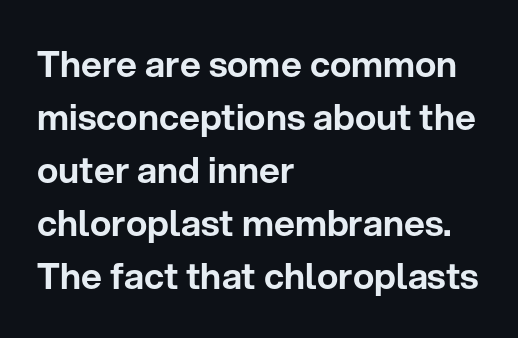
The image shows 36 px sans-serif type, upright; set left-aligned, normal line spacing (1.47x), normal letter spacing, not underlined; low stroke contrast and a medium x-height.
